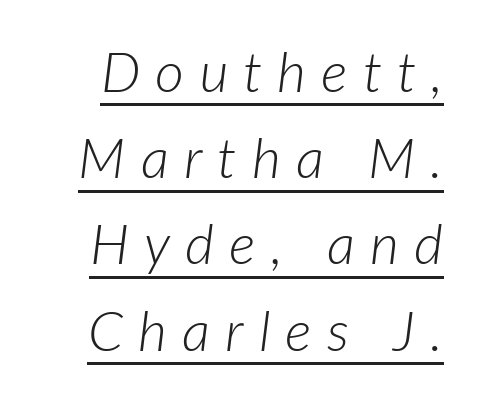
Think of a printed novel: that variable character pitch is what you see here. Looks like someone drew a line under every word here. Compared with a typical body face, this is equally light or lighter still. Compared with typical body copy, the letter spacing here is much looser.
